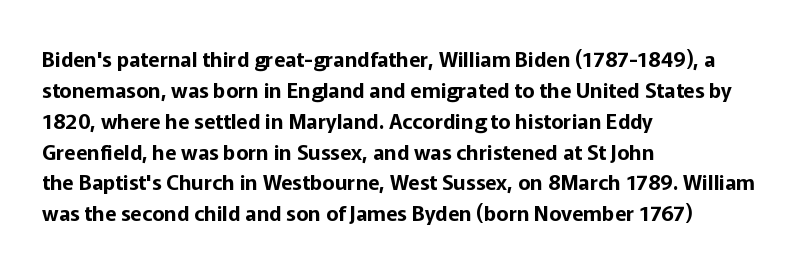
Q: Is the text italic (slanted)? A: No, it is upright.
Q: Is the text underlined? A: No.
Q: How is the paragraph aligned? A: Left-aligned.
Q: Is the spacing between letters normal or unusually wide? A: Normal.
Q: Is the spacing between lines tight, normal or loose? A: Normal.
